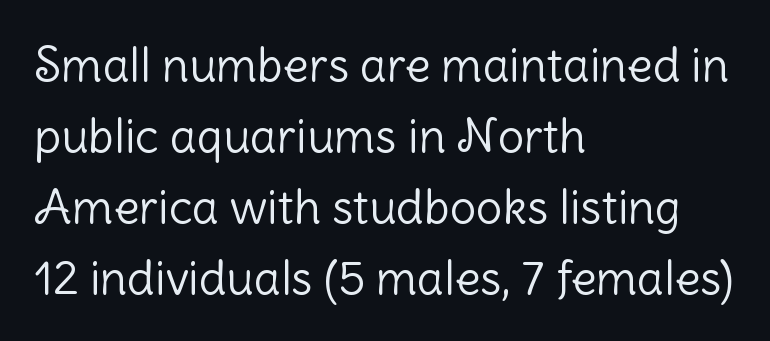
The image shows 47 px light sans-serif type, upright; set left-aligned, normal line spacing (1.51x), normal letter spacing, not underlined; low stroke contrast and a medium x-height.
